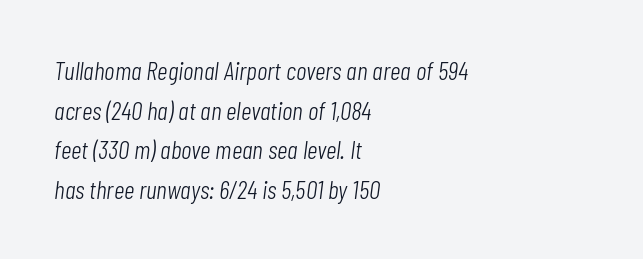
{"italic": "yes", "lean": "right", "slant_degrees": 7, "bold": "no", "underline": "no", "align": "left", "line_spacing": "normal", "line_spacing_ratio": 1.52, "letter_spacing": "normal", "letter_spacing_em": 0.0, "glyph_px": 26}
